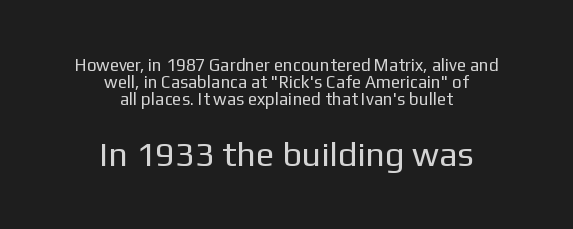
The image shows 34 px regular-weight sans-serif type, upright; set centered, tight line spacing (1.01x), normal letter spacing, not underlined; the second (bottom) block is 2.0x larger; low stroke contrast and a medium x-height.
